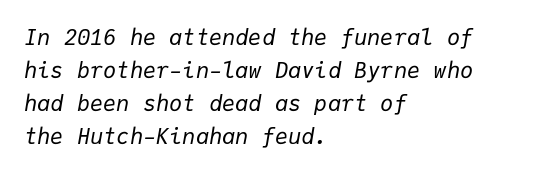
The image shows 22 px text type, italic (leaning right); set left-aligned, normal line spacing (1.5x), normal letter spacing, not underlined.
